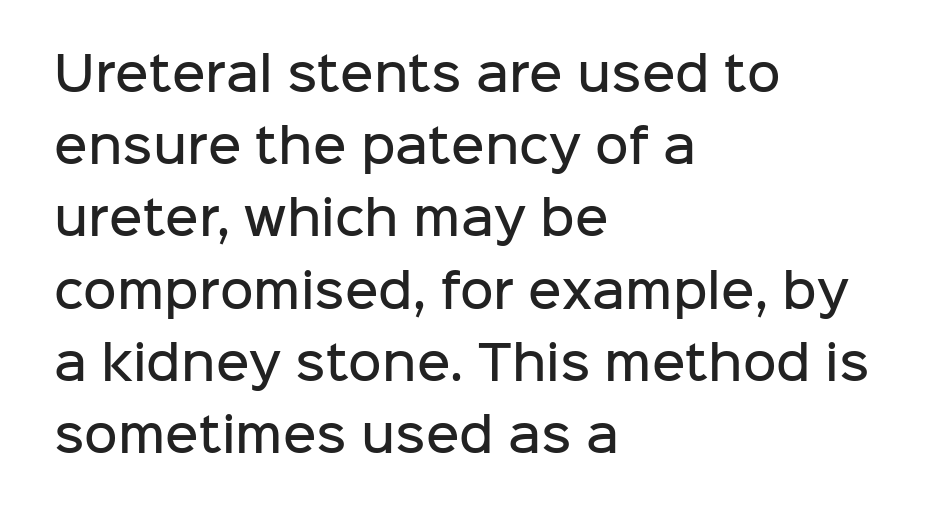
Q: Is the text bold? A: Semi-bold.
Q: Is the text italic (slanted)? A: No, it is upright.
Q: Is the typeface a serif or a sans-serif typeface? A: Sans-serif.
Q: Is the text underlined? A: No.
Q: How is the paragraph aligned? A: Left-aligned.
Q: Is the spacing between letters normal or unusually wide? A: Normal.
Q: Is the spacing between lines tight, normal or loose? A: Normal.
Q: Width (condensed, normal, or wide)? A: Normal.
Q: Stroke contrast? A: Low.
Q: x-height? A: Medium.
Q: Monospaced? A: No.
